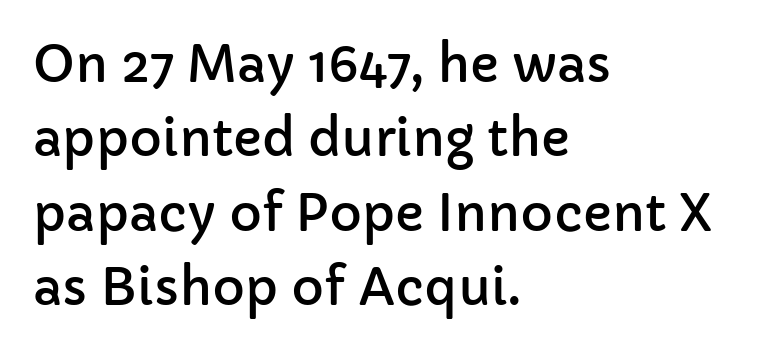
{"serif": "no", "italic": "no", "width": "normal", "stroke_contrast": "low", "x_height": "medium", "monospaced": "no", "underline": "no", "align": "left", "line_spacing": "normal", "line_spacing_ratio": 1.49, "letter_spacing": "normal", "letter_spacing_em": 0.0, "glyph_px": 50}
